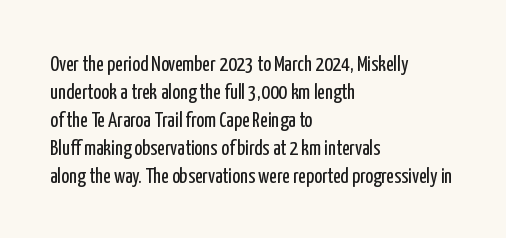
Q: Is the text bold? A: No.
Q: Is the text italic (slanted)? A: No, it is upright.
Q: Is the text underlined? A: No.
Q: How is the paragraph aligned? A: Left-aligned.
Q: Is the spacing between letters normal or unusually wide? A: Normal.
Q: Is the spacing between lines tight, normal or loose? A: Normal.
